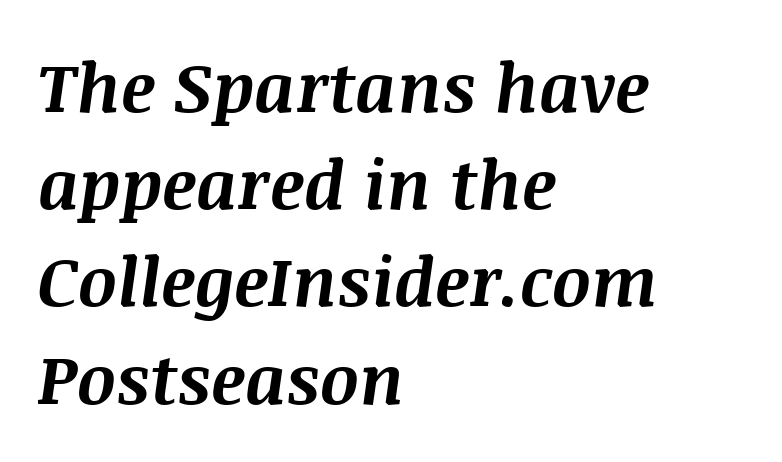
Here the designer chose a conventional face with non-uniform glyph widths. Whoever set this chose a conventional vertical rhythm. Observe the lean: these are italic letterforms. Compared with typical body copy, the letter spacing here is the same.
